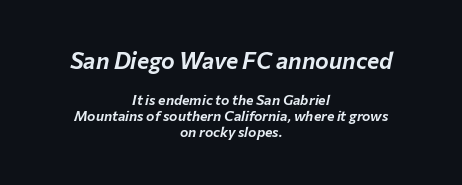
{"italic": "yes", "lean": "right", "slant_degrees": 12, "underline": "no", "align": "center", "line_spacing": "tight", "line_spacing_ratio": 1.14, "letter_spacing": "normal", "letter_spacing_em": 0.0, "larger_block": "first", "size_ratio": 1.64, "glyph_px": 23}
